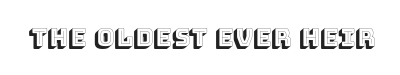
The image shows 24 px text type, upright; set normal letter spacing, not underlined.
